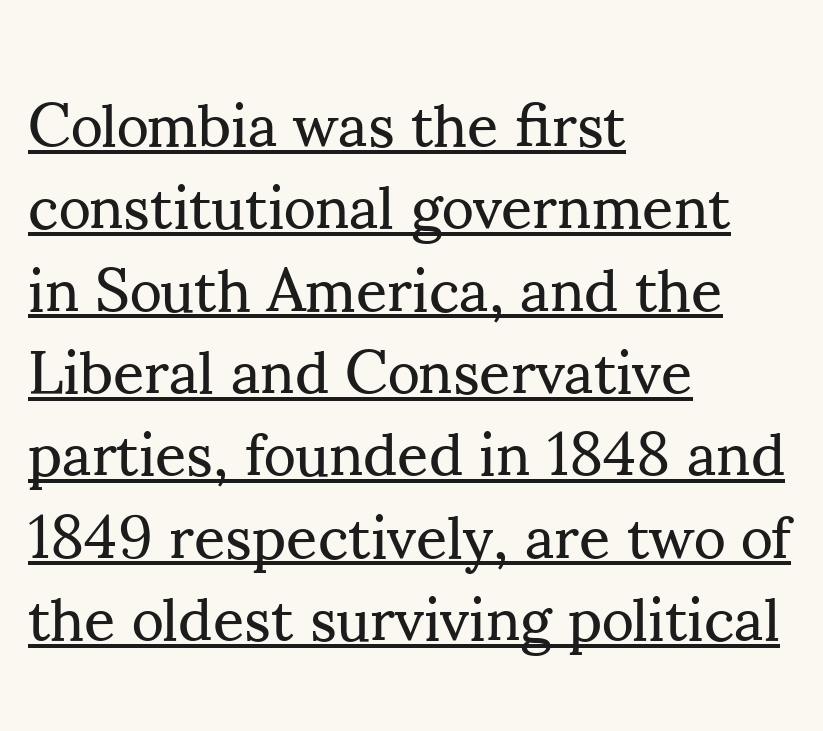
{"serif": "yes", "italic": "no", "bold": "no", "weight": "regular", "width": "normal", "stroke_contrast": "medium", "x_height": "small", "monospaced": "no", "underline": "yes", "align": "left", "line_spacing": "normal", "line_spacing_ratio": 1.35, "letter_spacing": "normal", "letter_spacing_em": 0.0, "glyph_px": 61}
